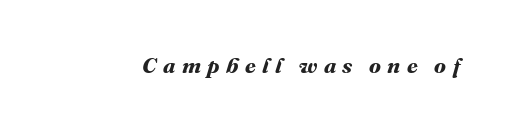
The image shows 22 px bold type; set unusually wide letter spacing (+0.29 em), not underlined.
